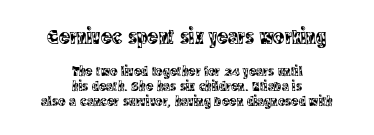
Q: Is the text italic (slanted)? A: No, it is upright.
Q: Is the text underlined? A: No.
Q: How is the paragraph aligned? A: Centered.
Q: Is the spacing between letters normal or unusually wide? A: Normal.
Q: Is the spacing between lines tight, normal or loose? A: Tight.
Q: Which block of text is set in a larger size, the first (top) or the second (bottom)? A: The first (top) one.
